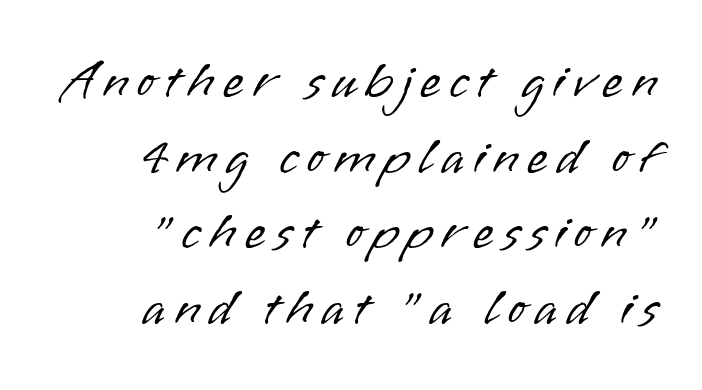
Serifs: no, the terminals of the letterforms are clean. The space directly below the letters is spotless. One glance says typical: line gaps are just what's usual. The setting favours the right margin, as signatures and pull-quotes sometimes do. No heavy texture on the line: the type isn't bold.
